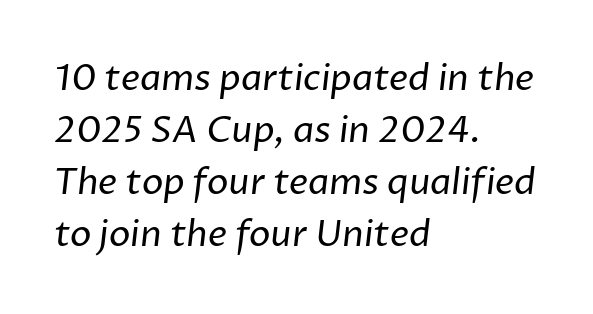
The image shows 36 px regular-weight sans-serif type; set left-aligned, normal line spacing (1.44x), normal letter spacing, not underlined; low stroke contrast and a medium x-height.
